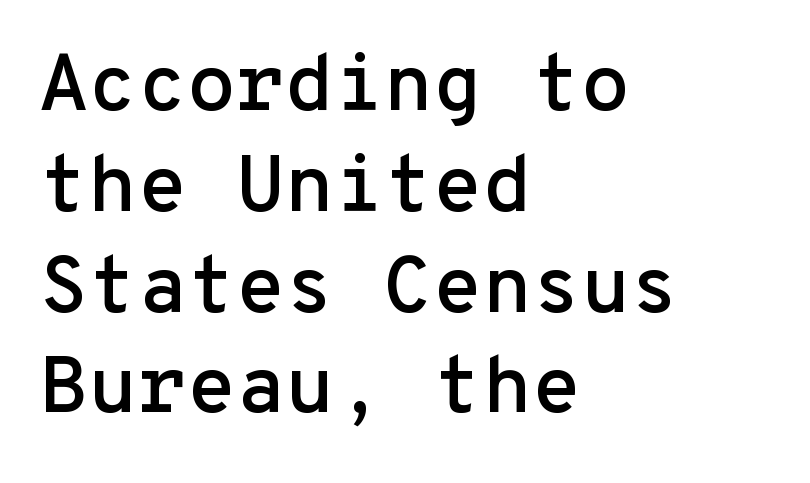
{"serif": "no", "italic": "no", "width": "normal", "stroke_contrast": "low", "x_height": "medium", "monospaced": "yes", "underline": "no", "align": "left", "line_spacing": "normal", "line_spacing_ratio": 1.26, "letter_spacing": "normal", "letter_spacing_em": 0.0, "glyph_px": 80}
